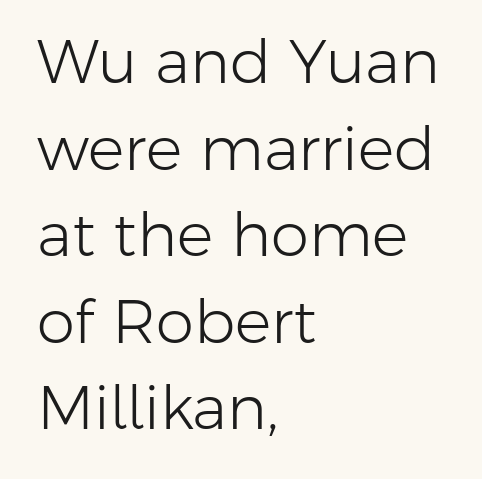
The image shows 61 px light sans-serif type, upright; set left-aligned, normal line spacing (1.42x), normal letter spacing, not underlined; low stroke contrast and a medium x-height.
